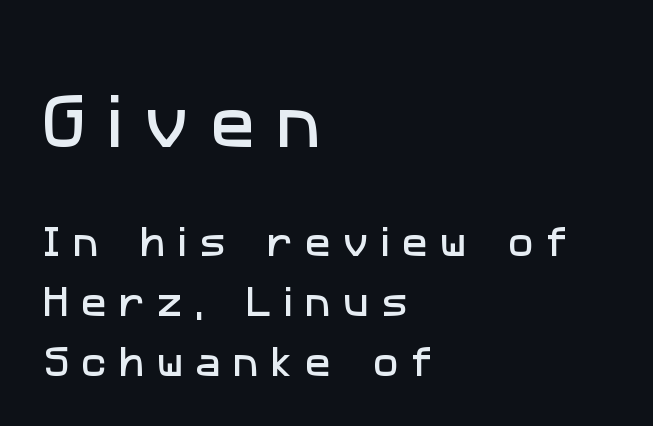
{"serif": "no", "width": "normal", "stroke_contrast": "low", "x_height": "medium", "monospaced": "no", "underline": "no", "align": "left", "line_spacing_ratio": 1.77, "letter_spacing": "wide", "letter_spacing_em": 0.37, "larger_block": "first", "size_ratio": 1.74, "glyph_px": 59}
